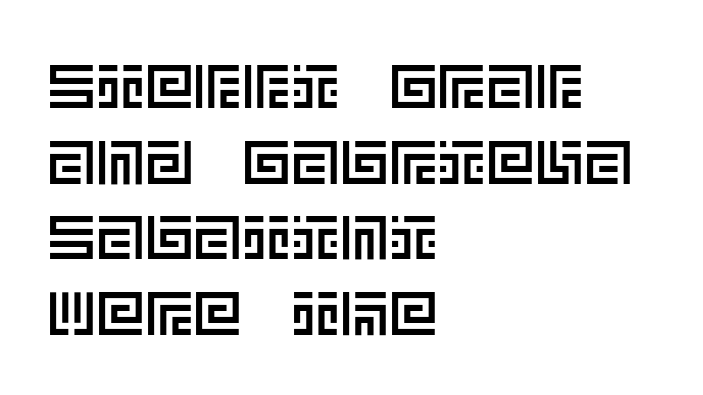
{"italic": "no", "width": "normal", "x_height": "large", "underline": "no", "align": "left", "line_spacing_ratio": 1.24, "letter_spacing": "normal", "letter_spacing_em": 0.0, "glyph_px": 61}
